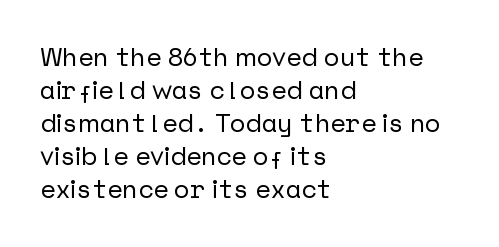
The image shows 26 px text type, upright; set left-aligned, normal line spacing (1.27x), normal letter spacing, not underlined.
